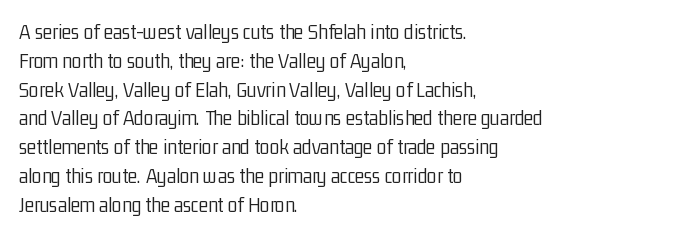
No extra ink here — the face is not bold. The ragged edge is on the right, which tells us the setting is flush left. Decoration check: the copy has no underline. Between one letter and the next there's only the usual sliver of space. No italicization has been applied; the sample stays upright. Successive baselines arrive at the customary interval.
